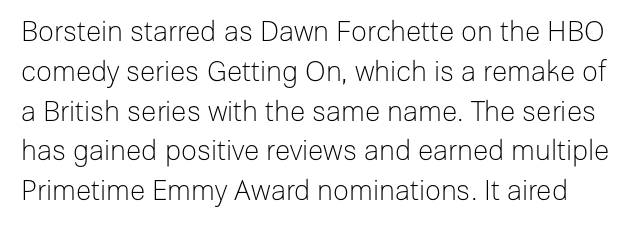
A sans-serif font was chosen for this passage. Tracking value appears to be zero — textbook default spacing. Honestly, there is no underline to notice here at all. Reading down the column, the eye jumps a familiar distance to each next line. Nope, not italic — everything's standing straight.
